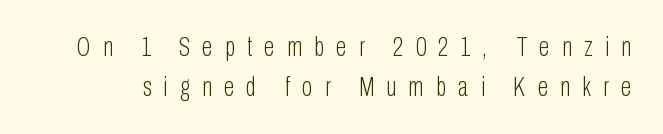
Q: Is the text bold? A: No.
Q: Is the text italic (slanted)? A: No, it is upright.
Q: Is the text underlined? A: No.
Q: Is the spacing between letters normal or unusually wide? A: Unusually wide.
Q: Is the spacing between lines tight, normal or loose? A: Normal.
